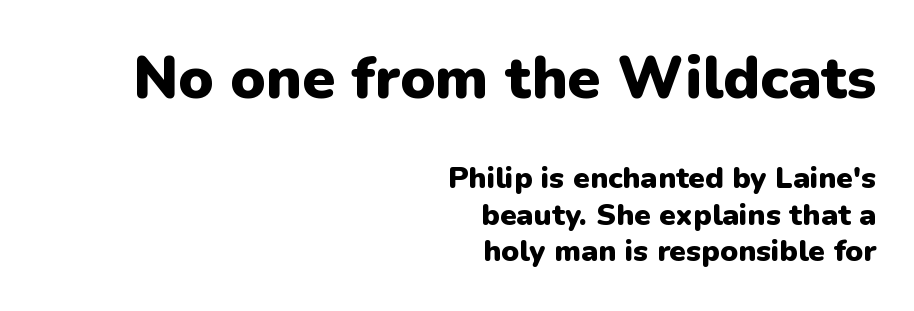
Typesetter's note — upper block bumped up in size, lower block left smaller. If you drew a ruler down the right edge, every line would touch it. Varying glyph widths throughout — classic text-font behaviour. Summary of weight: heavy, a full bold. Posture: vertical. Here the glyphs are tracked normally, forming tight word shapes.
